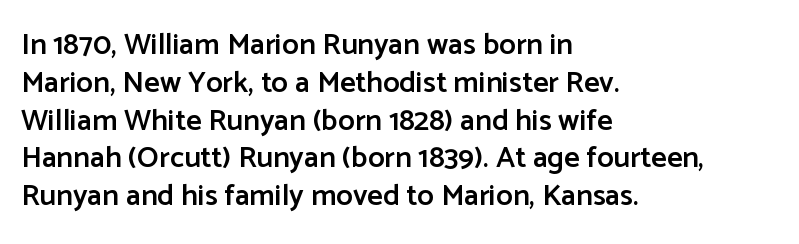
Varying glyph widths throughout — classic text-font behaviour. Heft: intermediate — a semibold. If you drew a line through each stem, it would be perfectly vertical. This rendering uses left alignment, leaving the right contour irregular. Whoever set this chose a conventional vertical rhythm. Decoration check: the copy has no underline.
